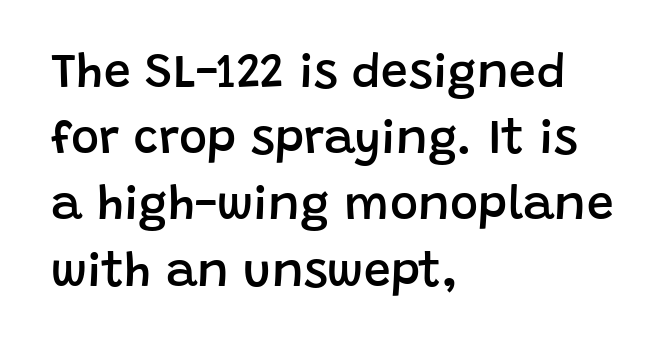
{"serif": "no", "italic": "no", "bold": "semi", "weight": "semibold", "width": "normal", "stroke_contrast": "low", "x_height": "large", "monospaced": "no", "underline": "no", "align": "left", "line_spacing": "normal", "line_spacing_ratio": 1.38, "letter_spacing": "normal", "letter_spacing_em": 0.0, "glyph_px": 48}
